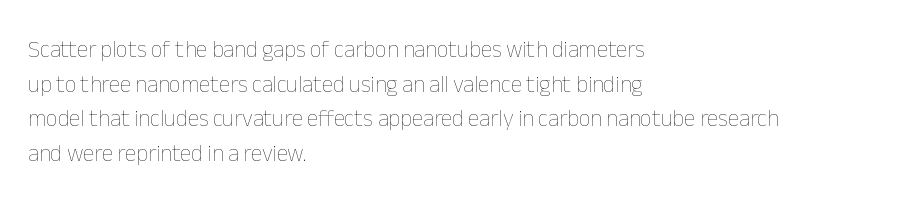
Vertical strokes here are truly vertical. Is the block centered? No — it sits flush against the left margin. Standard letterfit; no display-style spreading of the glyphs. This is not heavy type; no bold has been used.
